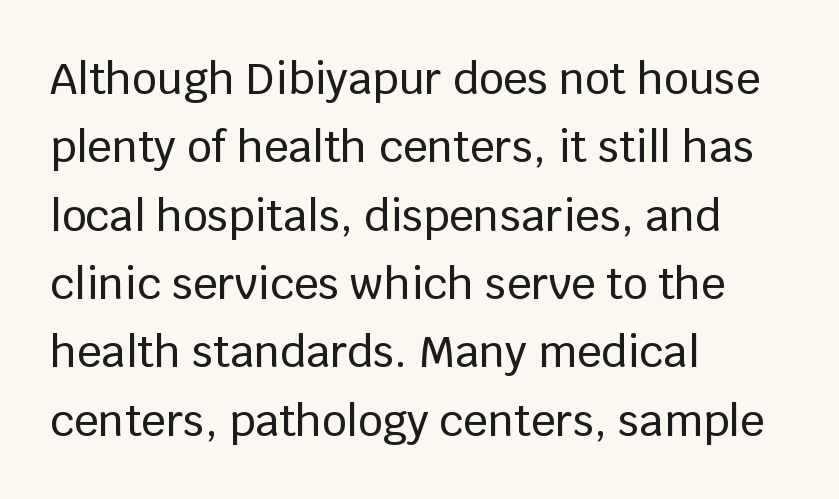
The image shows 43 px sans-serif type, upright; set left-aligned, normal line spacing (1.59x), normal letter spacing, not underlined; low stroke contrast and a large x-height.
